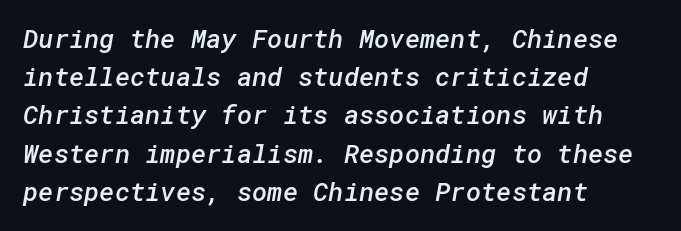
Q: Is the text bold? A: Semi-bold.
Q: Is the text underlined? A: No.
Q: How is the paragraph aligned? A: Left-aligned.
Q: Is the spacing between letters normal or unusually wide? A: Normal.
Q: Is the spacing between lines tight, normal or loose? A: Normal.
